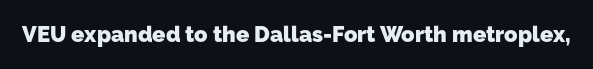
Does extra space separate the letters? No, they use regular spacing. Quick note: underline off. This is heavy type, rendered in bold.
